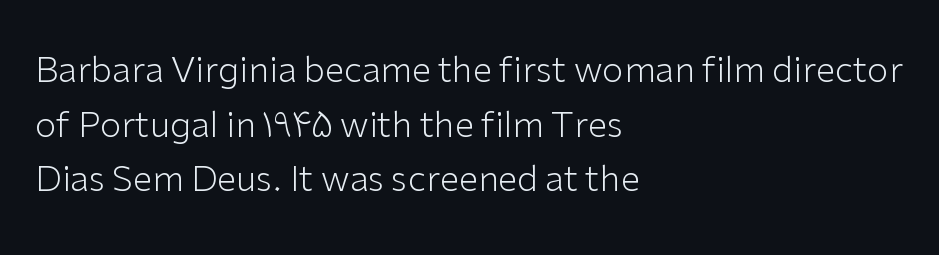
The image shows 35 px light sans-serif type, upright; set left-aligned, normal line spacing (1.56x), normal letter spacing, not underlined; low stroke contrast and a medium x-height.
